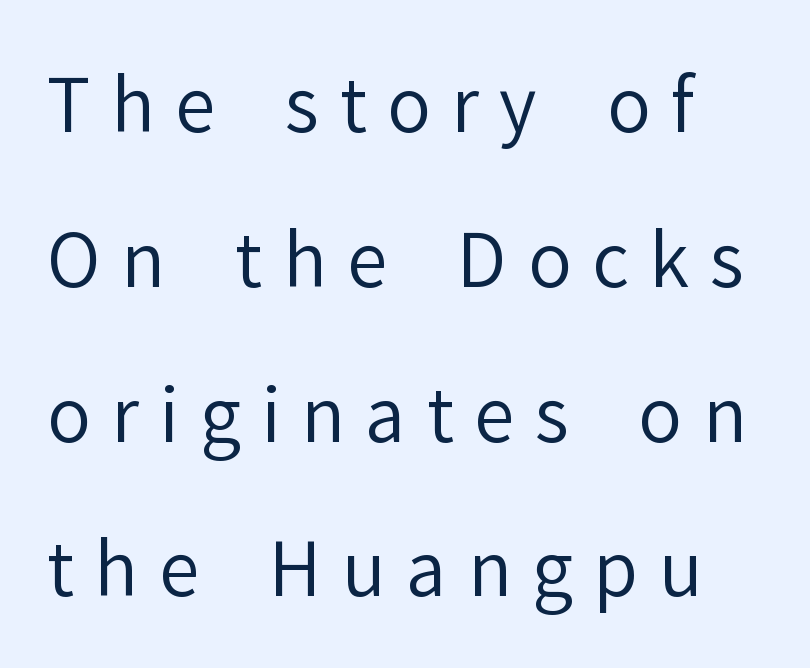
{"serif": "no", "italic": "no", "bold": "no", "weight": "regular", "width": "normal", "stroke_contrast": "low", "x_height": "medium", "monospaced": "no", "underline": "no", "line_spacing": "loose", "line_spacing_ratio": 2.12, "letter_spacing": "wide", "letter_spacing_em": 0.28, "glyph_px": 73}
